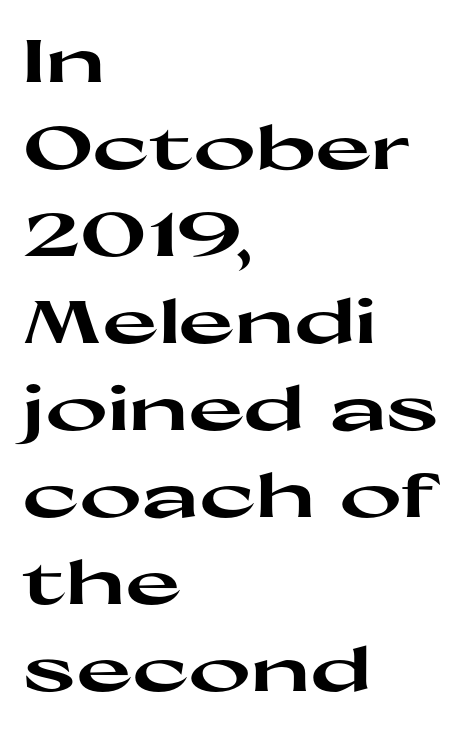
The designer left line spacing at the default. The type is set solid horizontally, with unmodified tracking. Spacing verdict: proportional, widths tailored to each character. It's the straight-up-and-down kind of type. These lines are set flush left with a ragged right edge. The gap between lines stays unmarked.
